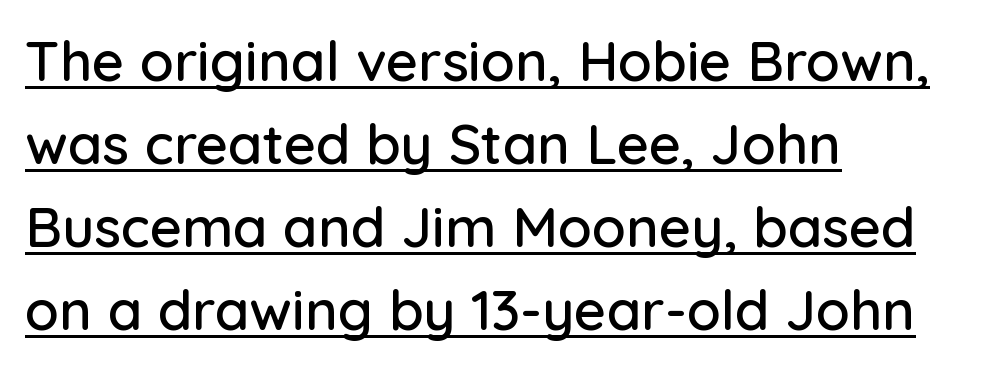
The image shows 56 px sans-serif type, upright; set left-aligned, normal line spacing (1.48x), normal letter spacing, underlined; low stroke contrast and a medium x-height.
